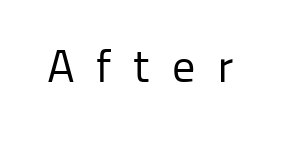
Q: Is the text bold? A: No.
Q: Is the text italic (slanted)? A: No, it is upright.
Q: Is the typeface a serif or a sans-serif typeface? A: Sans-serif.
Q: Is the text underlined? A: No.
Q: Is the spacing between letters normal or unusually wide? A: Unusually wide.
Q: Width (condensed, normal, or wide)? A: Normal.
Q: Stroke contrast? A: Low.
Q: x-height? A: Medium.
Q: Monospaced? A: No.
